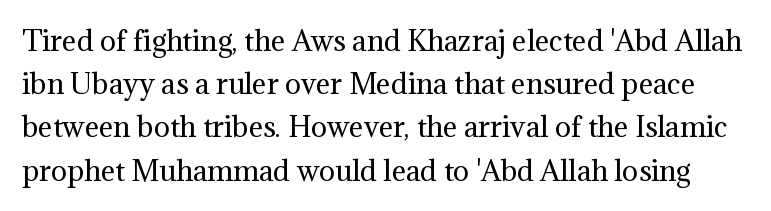
{"italic": "no", "bold": "no", "underline": "no", "line_spacing": "normal", "line_spacing_ratio": 1.6, "letter_spacing": "normal", "letter_spacing_em": 0.0, "glyph_px": 27}
